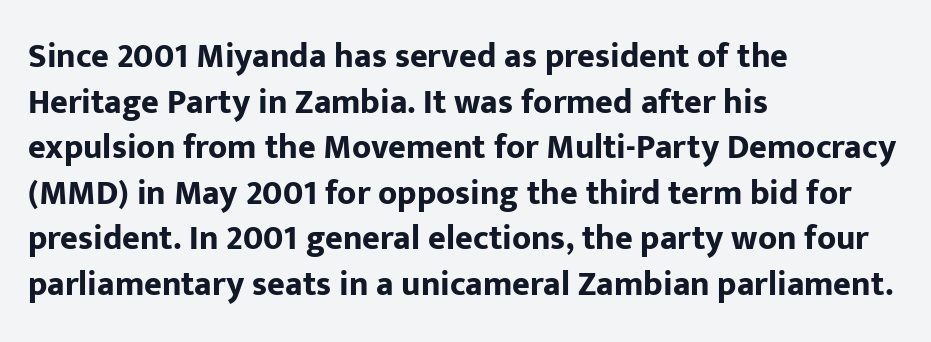
Q: Is the text bold? A: Yes.
Q: Is the text italic (slanted)? A: No, it is upright.
Q: Is the typeface a serif or a sans-serif typeface? A: Sans-serif.
Q: Is the text underlined? A: No.
Q: How is the paragraph aligned? A: Left-aligned.
Q: Is the spacing between letters normal or unusually wide? A: Normal.
Q: Is the spacing between lines tight, normal or loose? A: Normal.
Q: Width (condensed, normal, or wide)? A: Normal.
Q: Stroke contrast? A: Low.
Q: x-height? A: Medium.
Q: Monospaced? A: No.
